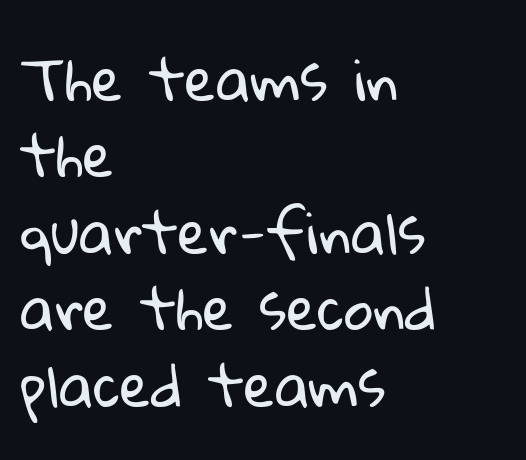
The rendering uses natural spacing where letterforms have individual widths. Line spacing here is normal. This sample uses a sans-serif face. Weight class: somewhere from thin through regular.
